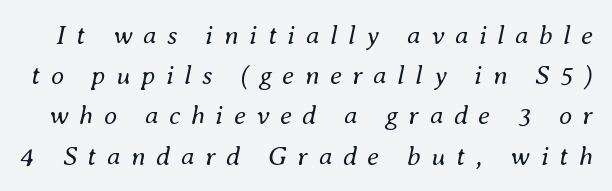
Q: Is the text bold? A: No.
Q: Is the text italic (slanted)? A: Yes, it leans right by about 8 degrees.
Q: Is the text underlined? A: No.
Q: Is the spacing between letters normal or unusually wide? A: Unusually wide.
Q: Is the spacing between lines tight, normal or loose? A: Normal.
